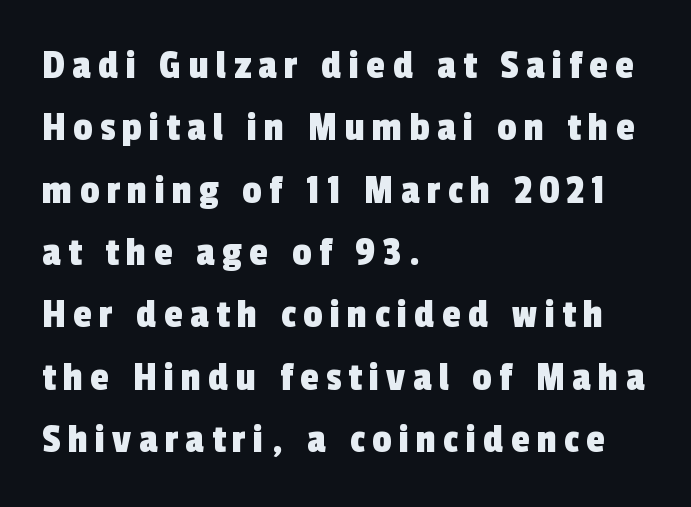
This block has exactly the height ordinary leading produces. Classification — sans serif. The rendering uses natural spacing where letterforms have individual widths. Each row of text sits above clean, open space. Which margin do the lines hug? The left one — the right edge is uneven.
